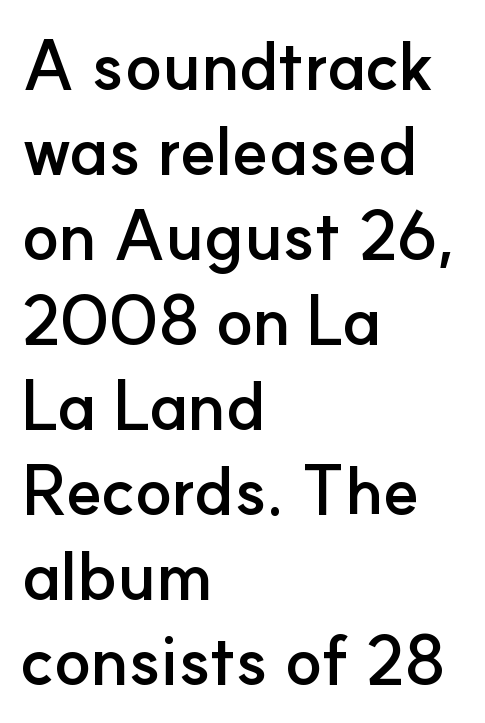
The image shows 68 px semibold sans-serif type, upright; set left-aligned, normal line spacing (1.25x), normal letter spacing, not underlined; low stroke contrast and a small x-height.
